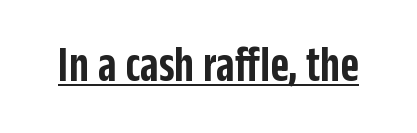
The image shows 51 px semibold, condensed sans-serif type, upright; set normal letter spacing, underlined; low stroke contrast and a large x-height.
